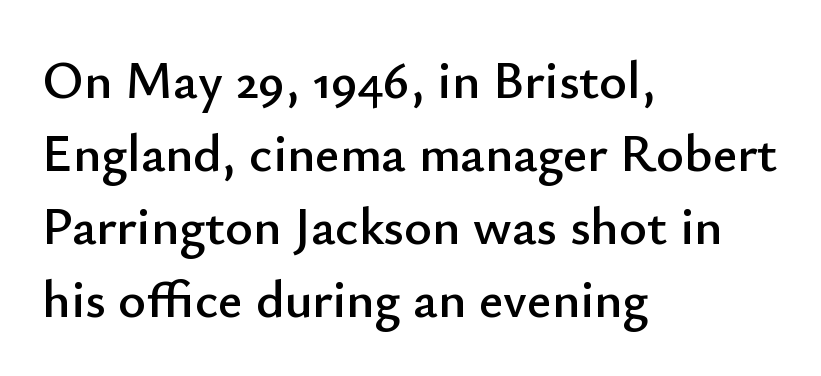
{"serif": "no", "italic": "no", "width": "normal", "stroke_contrast": "low", "x_height": "small", "monospaced": "no", "underline": "no", "align": "left", "line_spacing": "normal", "line_spacing_ratio": 1.38, "letter_spacing": "normal", "letter_spacing_em": 0.0, "glyph_px": 53}
